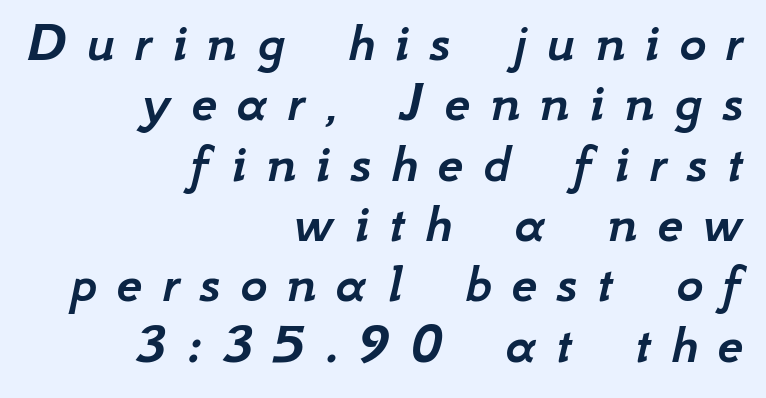
Q: Is the text italic (slanted)? A: Yes, it leans right by about 12 degrees.
Q: Is the text underlined? A: No.
Q: How is the paragraph aligned? A: Right-aligned.
Q: Is the spacing between letters normal or unusually wide? A: Unusually wide.
Q: Is the spacing between lines tight, normal or loose? A: Tight.
Q: Width (condensed, normal, or wide)? A: Normal.
Q: Stroke contrast? A: Low.
Q: x-height? A: Small.
Q: Monospaced? A: No.
